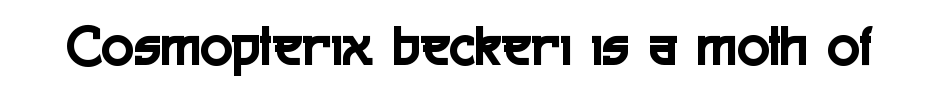
{"serif": "no", "italic": "no", "width": "condensed", "x_height": "medium", "monospaced": "no", "underline": "no", "letter_spacing": "normal", "letter_spacing_em": 0.0, "glyph_px": 60}
